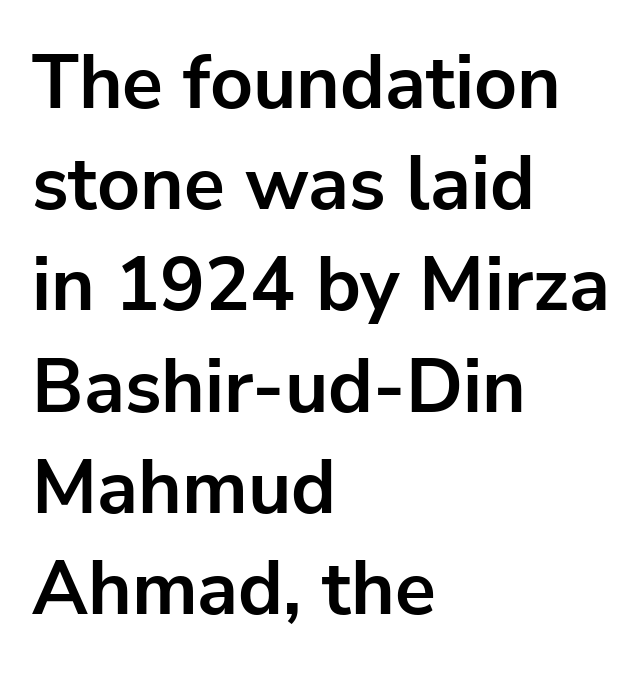
Q: Is the text bold? A: Yes.
Q: Is the text italic (slanted)? A: No, it is upright.
Q: Is the typeface a serif or a sans-serif typeface? A: Sans-serif.
Q: Is the text underlined? A: No.
Q: How is the paragraph aligned? A: Left-aligned.
Q: Is the spacing between letters normal or unusually wide? A: Normal.
Q: Is the spacing between lines tight, normal or loose? A: Normal.
Q: Width (condensed, normal, or wide)? A: Normal.
Q: Stroke contrast? A: Low.
Q: x-height? A: Medium.
Q: Monospaced? A: No.
